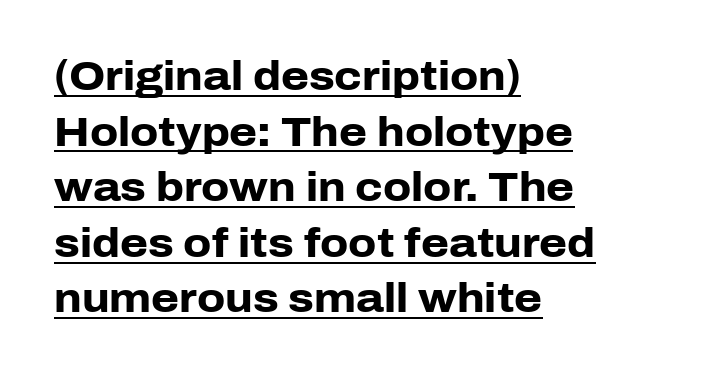
Students, note that the glyphs here touch the page at normal intervals. Reading down the column, the eye jumps a familiar distance to each next line. Decoration check: the copy is underlined. Nope, no serifs anywhere on these letters.
